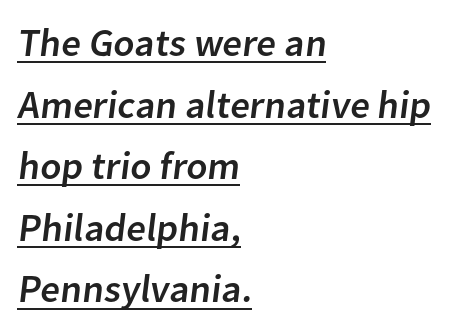
Q: Is the typeface a serif or a sans-serif typeface? A: Sans-serif.
Q: Is the text underlined? A: Yes.
Q: How is the paragraph aligned? A: Left-aligned.
Q: Is the spacing between letters normal or unusually wide? A: Normal.
Q: Is the spacing between lines tight, normal or loose? A: Normal.
Q: Width (condensed, normal, or wide)? A: Normal.
Q: Stroke contrast? A: Low.
Q: x-height? A: Medium.
Q: Monospaced? A: No.
